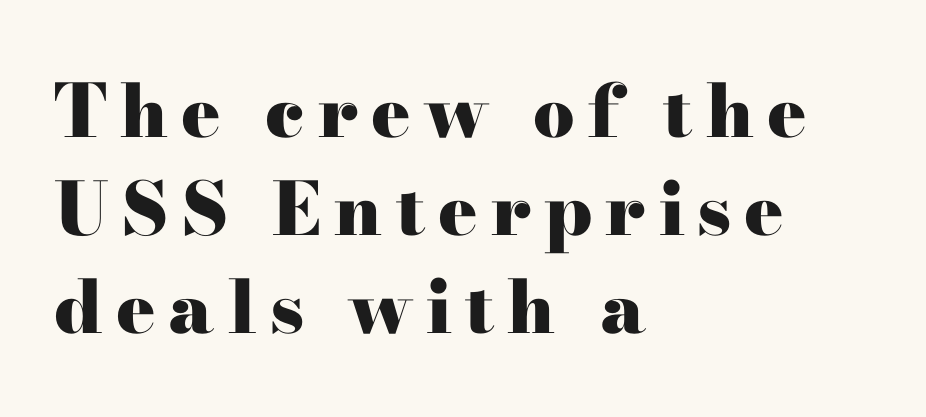
Q: Is the text bold? A: Yes.
Q: Is the text italic (slanted)? A: No, it is upright.
Q: Is the typeface a serif or a sans-serif typeface? A: Serif.
Q: Is the text underlined? A: No.
Q: How is the paragraph aligned? A: Left-aligned.
Q: Is the spacing between lines tight, normal or loose? A: Normal.
Q: Width (condensed, normal, or wide)? A: Wide.
Q: Stroke contrast? A: High.
Q: x-height? A: Small.
Q: Monospaced? A: No.
